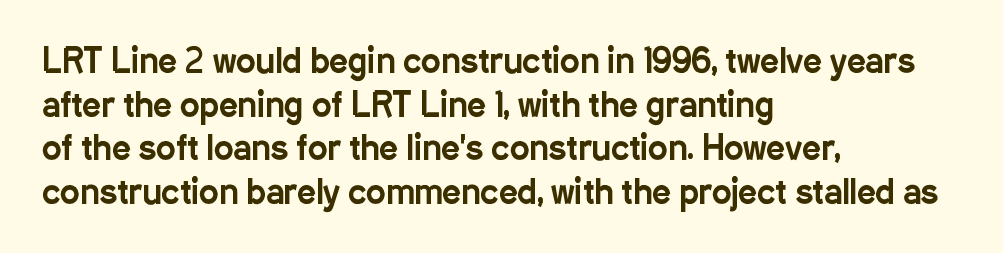
Check where the strokes stop: nothing finishes them off — pure sans. The area under the type is left untouched. In CSS terms this would be text-align: left. A typesetter would call this proportional, since set widths differ per character.
